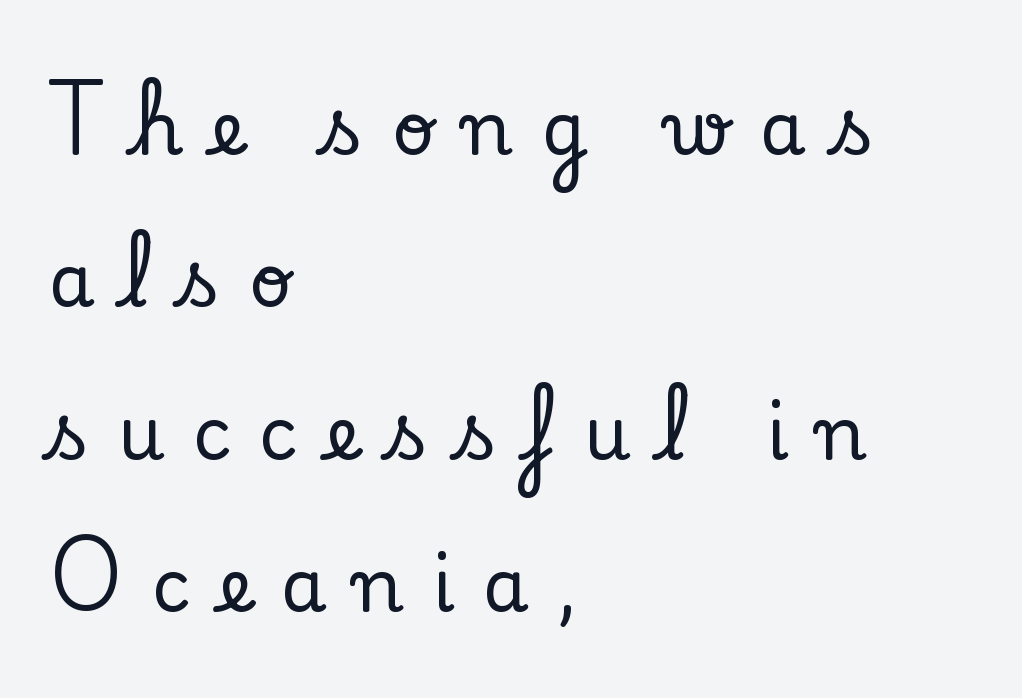
A typesetter would mark this as roman, not italic. Whoever set this chose breathing room over compactness in the vertical rhythm. The rendering inserts visible extra space after every character. Any mark beneath the type? The region is blank.
